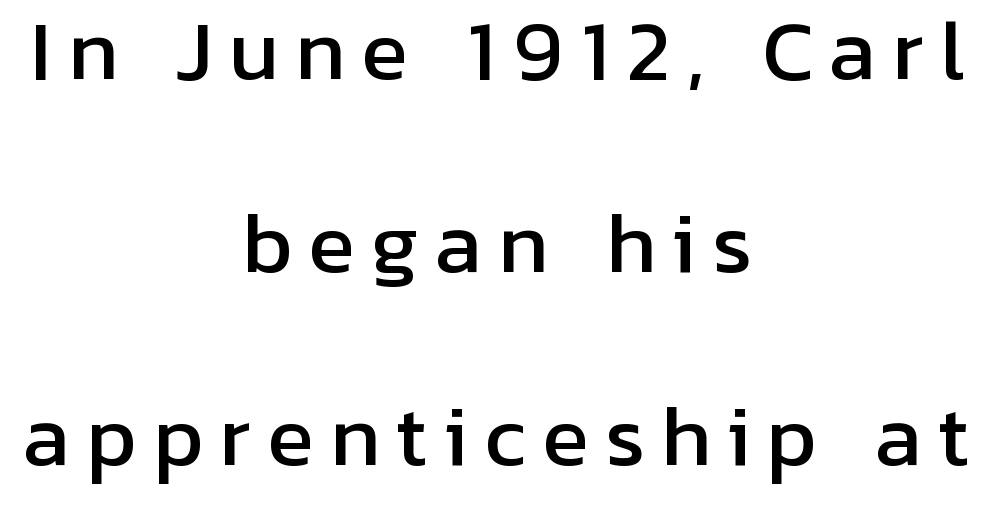
Type style note: lacks serifs. Leading is clearly above the norm, producing a sparse column. Just letters on the line, the space beneath them empty. You could not count columns in this text — the font is proportionally spaced.
